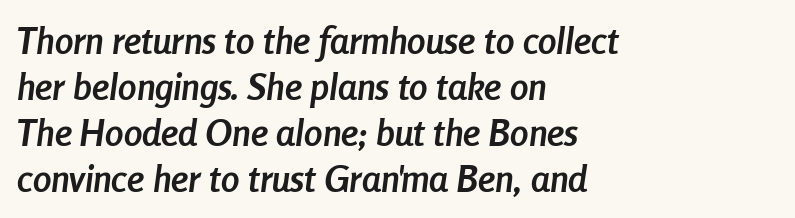
The letters are slanted; this is an italic face. Letters rest on an invisible, unmarked baseline. Strong, thick strokes mark this as bold type. You could not count columns in this text — the font is proportionally spaced.
